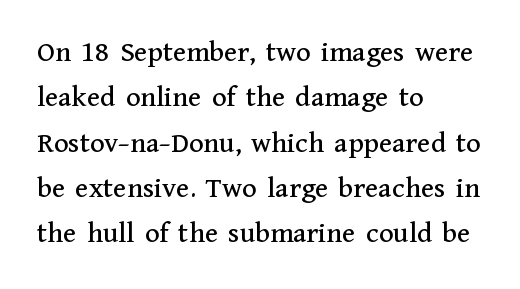
The image shows 30 px serif type, upright; set left-aligned, normal line spacing (1.51x), normal letter spacing, not underlined; medium stroke contrast and a medium x-height.
